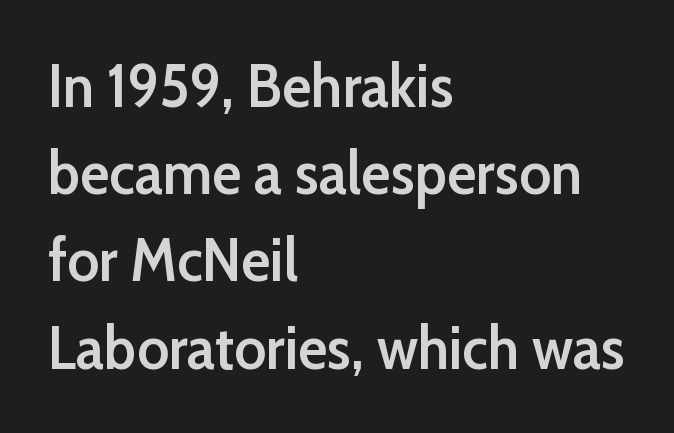
The image shows 61 px semibold sans-serif type, upright; set left-aligned, normal line spacing (1.43x), normal letter spacing, not underlined; low stroke contrast and a medium x-height.
